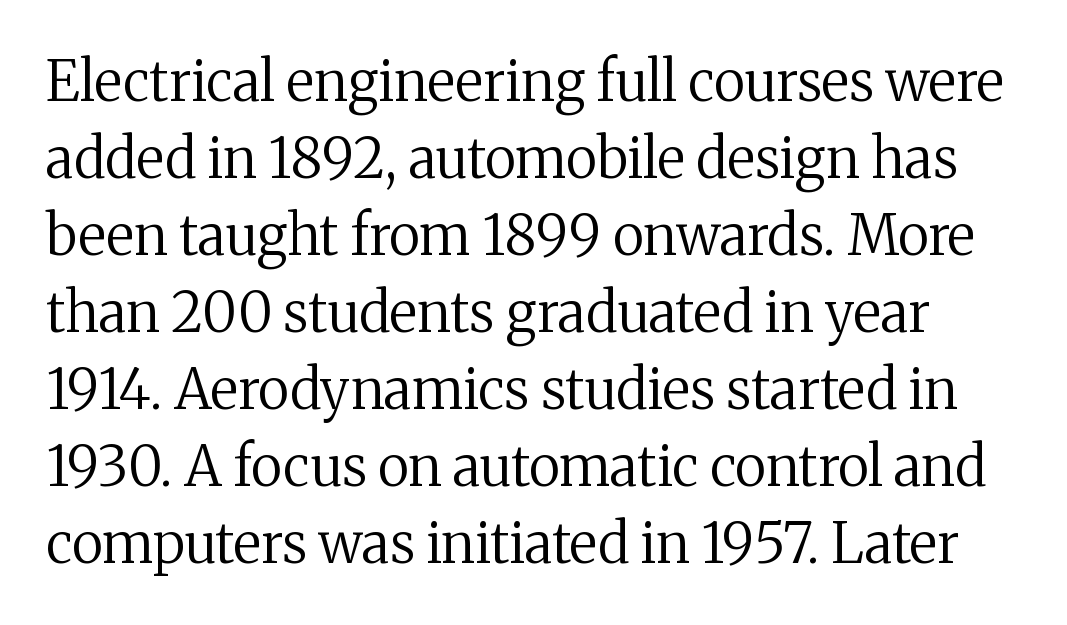
Q: Is the text bold? A: No.
Q: Is the text italic (slanted)? A: No, it is upright.
Q: Is the typeface a serif or a sans-serif typeface? A: Serif.
Q: Is the text underlined? A: No.
Q: Is the spacing between letters normal or unusually wide? A: Normal.
Q: Is the spacing between lines tight, normal or loose? A: Normal.
Q: Width (condensed, normal, or wide)? A: Normal.
Q: Stroke contrast? A: Medium.
Q: x-height? A: Medium.
Q: Monospaced? A: No.
